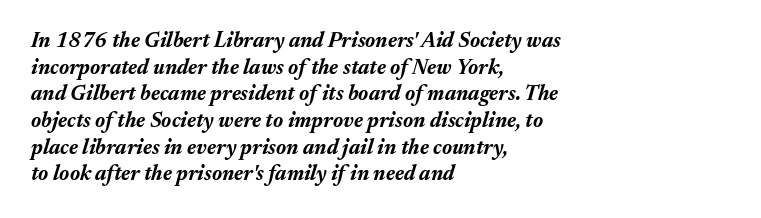
These lines are set flush left with a ragged right edge. Regarding leading, the lines here are spaced in the standard way. Weight: bold. Bare-footed words on every line. Tall strokes in this sample are angled rather than plumb.
